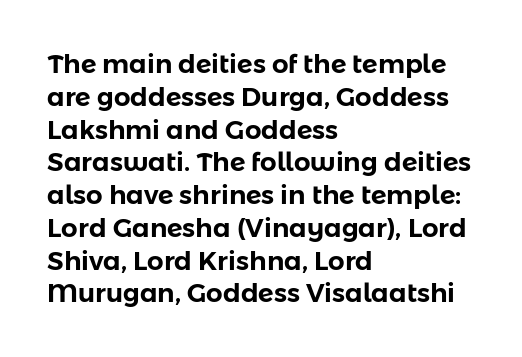
{"italic": "no", "underline": "no", "align": "left", "line_spacing": "normal", "line_spacing_ratio": 1.26, "letter_spacing": "normal", "letter_spacing_em": 0.0, "glyph_px": 26}
